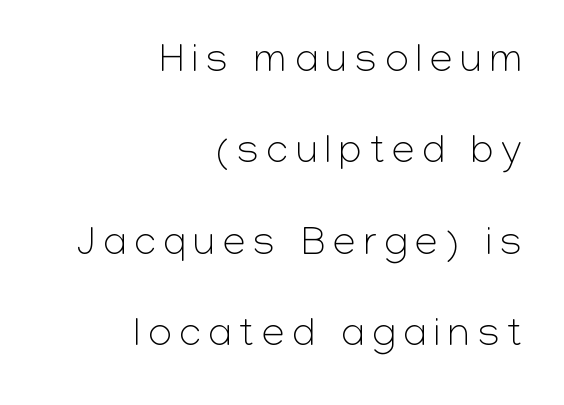
Q: Is the text bold? A: No.
Q: Is the text italic (slanted)? A: No, it is upright.
Q: Is the typeface a serif or a sans-serif typeface? A: Sans-serif.
Q: Is the text underlined? A: No.
Q: How is the paragraph aligned? A: Right-aligned.
Q: Is the spacing between lines tight, normal or loose? A: Loose.
Q: Width (condensed, normal, or wide)? A: Normal.
Q: Stroke contrast? A: Low.
Q: x-height? A: Medium.
Q: Monospaced? A: No.
